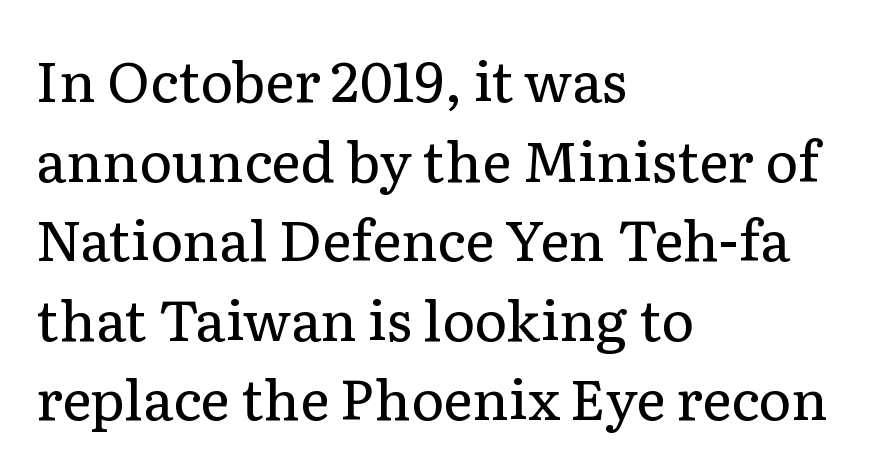
{"serif": "yes", "italic": "no", "bold": "no", "weight": "regular", "width": "normal", "stroke_contrast": "low", "x_height": "medium", "monospaced": "no", "underline": "no", "align": "left", "line_spacing": "normal", "line_spacing_ratio": 1.42, "letter_spacing": "normal", "letter_spacing_em": 0.0, "glyph_px": 56}
